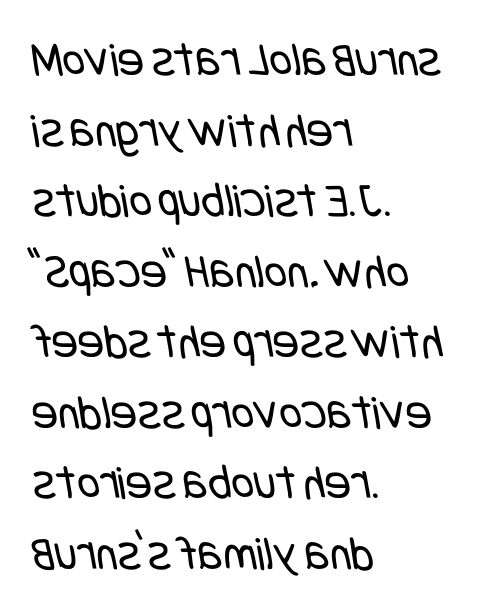
{"serif": "no", "bold": "no", "weight": "regular", "width": "condensed", "stroke_contrast": "low", "x_height": "large", "underline": "no", "align": "left", "line_spacing": "normal", "line_spacing_ratio": 1.44, "letter_spacing": "normal", "letter_spacing_em": 0.0, "glyph_px": 49}
